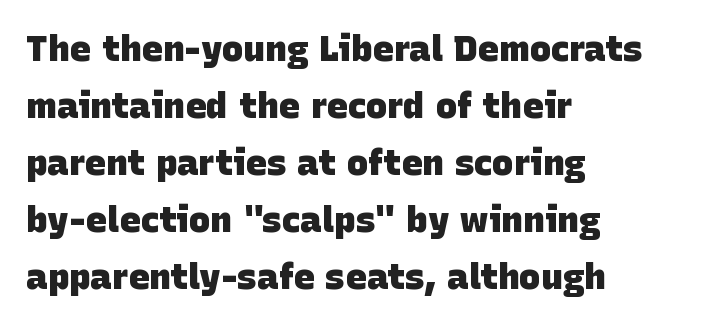
Q: Is the text bold? A: Yes.
Q: Is the typeface a serif or a sans-serif typeface? A: Sans-serif.
Q: Is the text underlined? A: No.
Q: How is the paragraph aligned? A: Left-aligned.
Q: Is the spacing between letters normal or unusually wide? A: Normal.
Q: Is the spacing between lines tight, normal or loose? A: Normal.
Q: Width (condensed, normal, or wide)? A: Normal.
Q: Stroke contrast? A: Low.
Q: x-height? A: Large.
Q: Monospaced? A: No.
